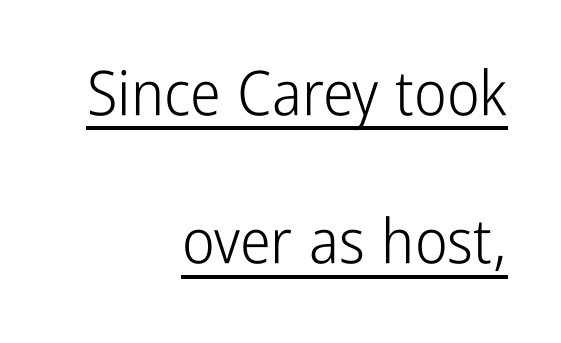
Q: Is the text bold? A: No.
Q: Is the text italic (slanted)? A: No, it is upright.
Q: Is the typeface a serif or a sans-serif typeface? A: Sans-serif.
Q: Is the text underlined? A: Yes.
Q: How is the paragraph aligned? A: Right-aligned.
Q: Is the spacing between letters normal or unusually wide? A: Normal.
Q: Is the spacing between lines tight, normal or loose? A: Loose.
Q: Width (condensed, normal, or wide)? A: Condensed.
Q: Stroke contrast? A: Low.
Q: x-height? A: Medium.
Q: Monospaced? A: No.
